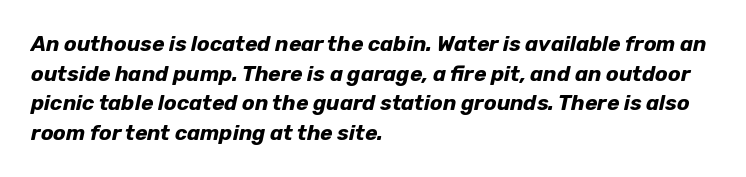
Q: Is the text bold? A: Yes.
Q: Is the text italic (slanted)? A: Yes, it leans right by about 12 degrees.
Q: Is the text underlined? A: No.
Q: How is the paragraph aligned? A: Left-aligned.
Q: Is the spacing between letters normal or unusually wide? A: Normal.
Q: Is the spacing between lines tight, normal or loose? A: Normal.
